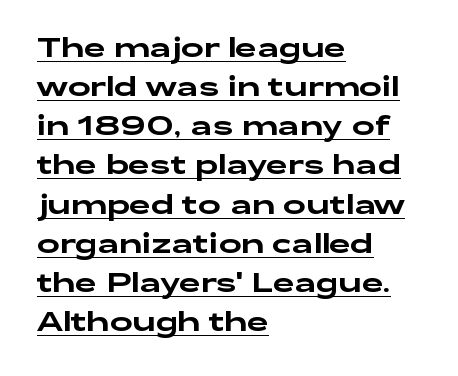
{"italic": "no", "underline": "yes", "align": "left", "line_spacing": "normal", "line_spacing_ratio": 1.45, "letter_spacing": "normal", "letter_spacing_em": 0.0, "glyph_px": 27}
